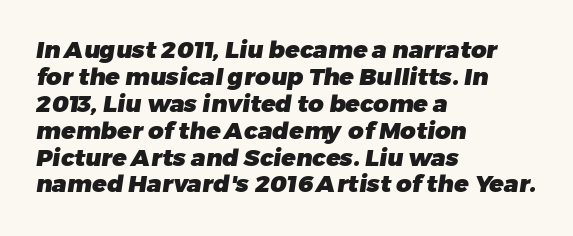
The image shows 24 px bold type; set left-aligned, tight line spacing (1.12x), normal letter spacing, not underlined.
